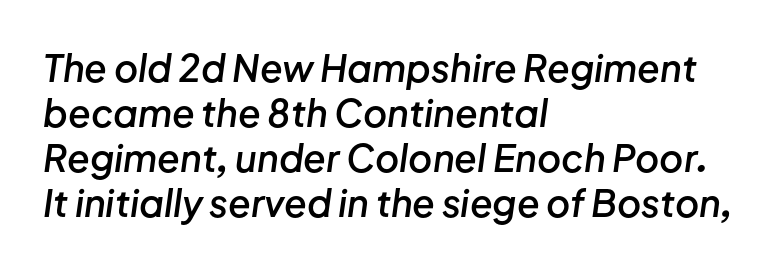
Caption: standard tracking, unaltered. Here the designer chose a conventional face with non-uniform glyph widths. Only glyphs here, with clear space below each row. This is the in-between weight designers call semibold or demi. The paragraph has a hard left edge and a soft right edge.
